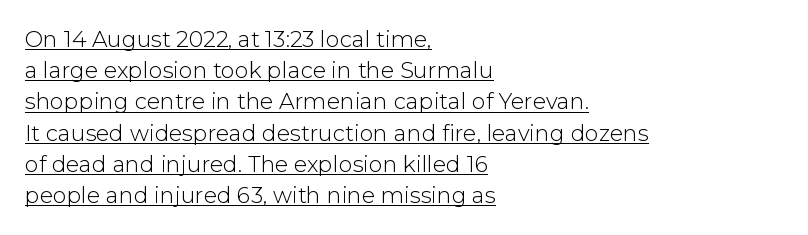
{"italic": "no", "bold": "no", "underline": "yes", "align": "left", "line_spacing": "normal", "line_spacing_ratio": 1.42, "letter_spacing": "normal", "letter_spacing_em": 0.0, "glyph_px": 22}
